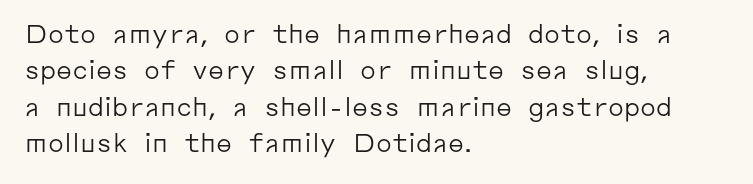
The image shows 25 px text type, upright; set left-aligned, normal line spacing (1.46x), normal letter spacing, not underlined.
